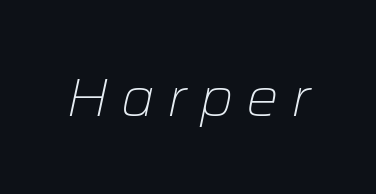
{"italic": "yes", "lean": "right", "slant_degrees": 12, "bold": "no", "weight": "light", "width": "normal", "stroke_contrast": "low", "x_height": "medium", "monospaced": "no", "underline": "no", "letter_spacing": "wide", "letter_spacing_em": 0.23, "glyph_px": 54}
